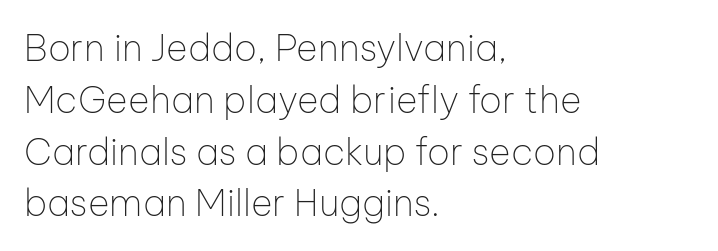
{"serif": "no", "italic": "no", "bold": "no", "weight": "thin", "width": "normal", "stroke_contrast": "low", "x_height": "medium", "monospaced": "no", "underline": "no", "align": "left", "line_spacing": "normal", "line_spacing_ratio": 1.4, "letter_spacing": "normal", "letter_spacing_em": 0.0, "glyph_px": 37}
